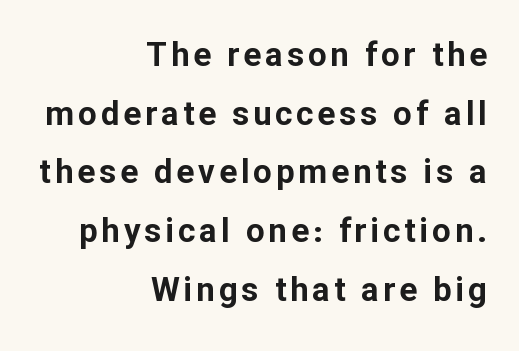
The image shows 33 px bold sans-serif type, upright; set right-aligned, line spacing 1.78x, not underlined; low stroke contrast and a medium x-height.
